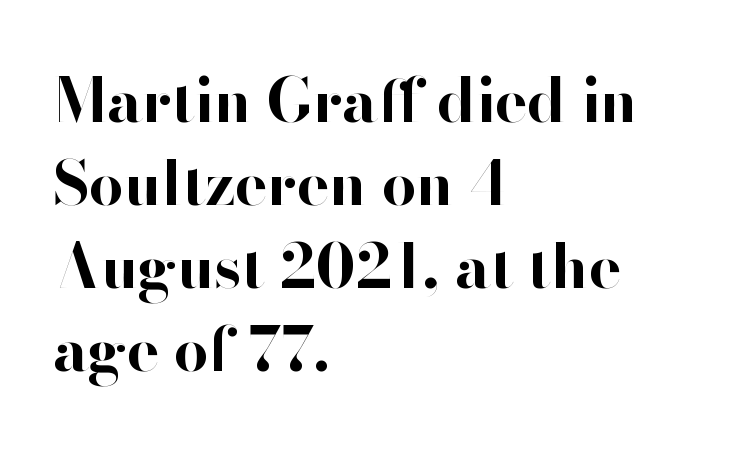
{"serif": "no", "italic": "no", "bold": "yes", "weight": "bold", "width": "normal", "stroke_contrast": "high", "x_height": "small", "monospaced": "no", "underline": "no", "align": "left", "line_spacing": "normal", "line_spacing_ratio": 1.36, "letter_spacing": "normal", "letter_spacing_em": 0.0, "glyph_px": 61}
